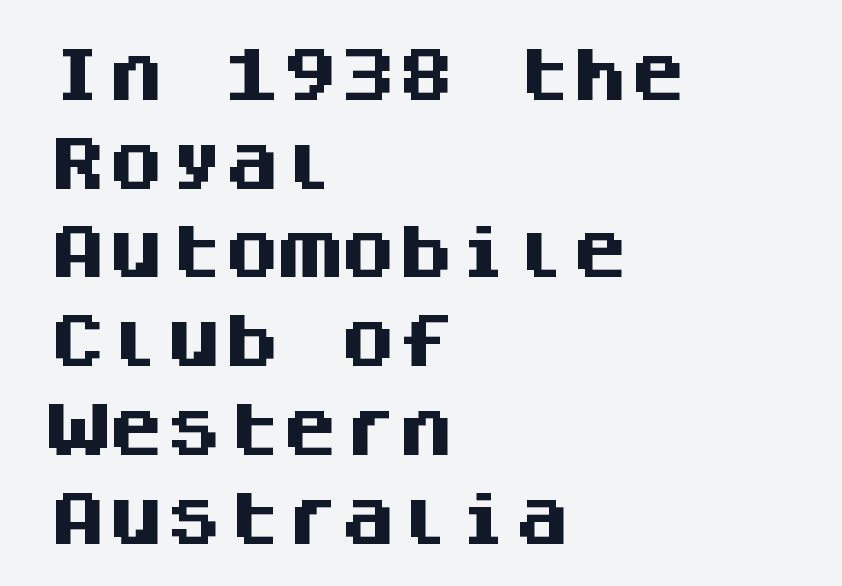
In terms of leading, this rendering sits right in the middle. Monospaced: the letters line up in strict vertical columns. The string is rendered with underlining switched off. These lines stack with their left ends in a neat column. In terms of posture, this sample is upright.
